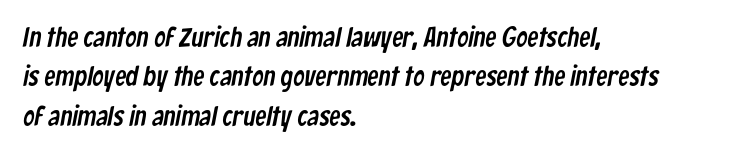
To sum up the face: it is a sans, with no serifs. Type without underlining. Proportional: the letters do not fall into vertical columns. Reading down the column, the eye jumps a familiar distance to each next line.
